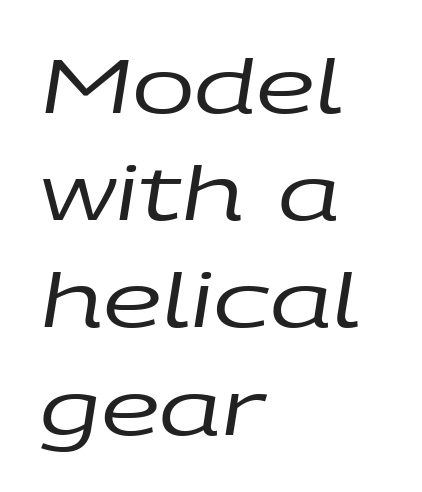
{"italic": "yes", "lean": "right", "slant_degrees": 9, "bold": "no", "weight": "regular", "width": "wide", "stroke_contrast": "low", "x_height": "large", "monospaced": "no", "underline": "no", "align": "left", "line_spacing": "normal", "line_spacing_ratio": 1.43, "letter_spacing": "normal", "letter_spacing_em": 0.0, "glyph_px": 75}
